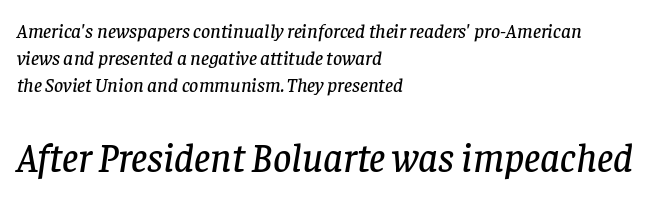
{"serif": "yes", "italic": "yes", "lean": "right", "slant_degrees": 8, "width": "normal", "stroke_contrast": "low", "x_height": "large", "monospaced": "no", "underline": "no", "align": "left", "line_spacing": "normal", "line_spacing_ratio": 1.35, "letter_spacing": "normal", "letter_spacing_em": 0.0, "larger_block": "second", "size_ratio": 2.0, "glyph_px": 40}
